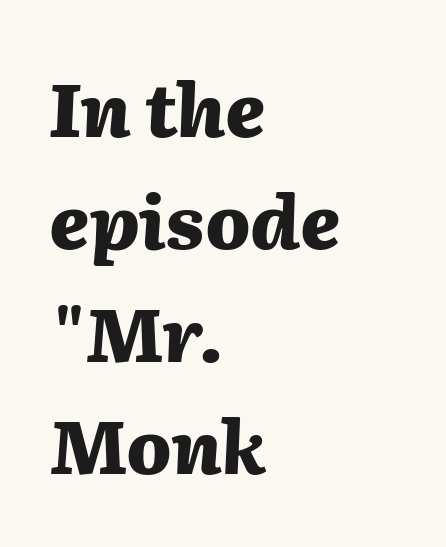
Q: Is the text bold? A: Yes.
Q: Is the text italic (slanted)? A: Yes, it leans right by about 2 degrees.
Q: Is the text underlined? A: No.
Q: How is the paragraph aligned? A: Left-aligned.
Q: Is the spacing between letters normal or unusually wide? A: Normal.
Q: Is the spacing between lines tight, normal or loose? A: Normal.
Q: Width (condensed, normal, or wide)? A: Normal.
Q: Stroke contrast? A: Medium.
Q: x-height? A: Medium.
Q: Monospaced? A: No.
